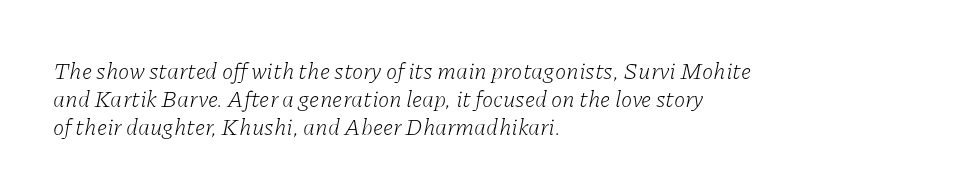
{"italic": "yes", "lean": "right", "slant_degrees": 11, "bold": "no", "underline": "no", "align": "left", "line_spacing_ratio": 1.21, "letter_spacing": "normal", "letter_spacing_em": 0.0, "glyph_px": 23}
